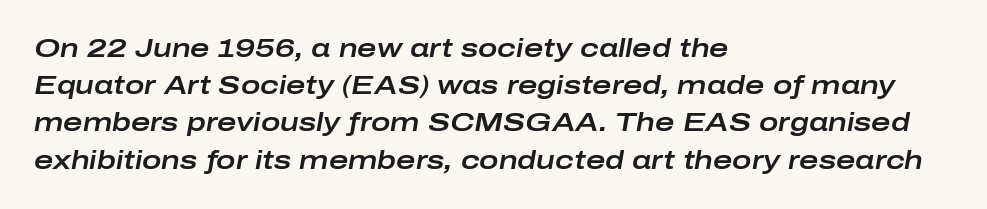
Q: Is the text italic (slanted)? A: Yes, it leans right by about 10 degrees.
Q: Is the text underlined? A: No.
Q: How is the paragraph aligned? A: Left-aligned.
Q: Is the spacing between letters normal or unusually wide? A: Normal.
Q: Is the spacing between lines tight, normal or loose? A: Normal.
